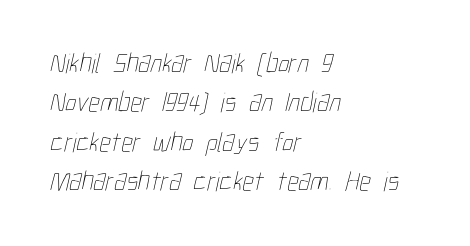
In CSS terms this would be text-align: left. This sample uses plain, unmodified letter spacing. This sample keeps an unexceptional amount of space between lines. The space directly below the letters is spotless. Character widths vary here, with narrow letters taking less room than wide ones. Summary of weight: not heavy and not bold.
